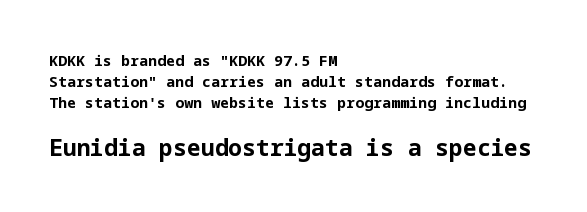
Q: Is the text bold? A: Yes.
Q: Is the text italic (slanted)? A: No, it is upright.
Q: Is the text underlined? A: No.
Q: How is the paragraph aligned? A: Left-aligned.
Q: Is the spacing between letters normal or unusually wide? A: Normal.
Q: Is the spacing between lines tight, normal or loose? A: Normal.
Q: Which block of text is set in a larger size, the first (top) or the second (bottom)? A: The second (bottom) one.
